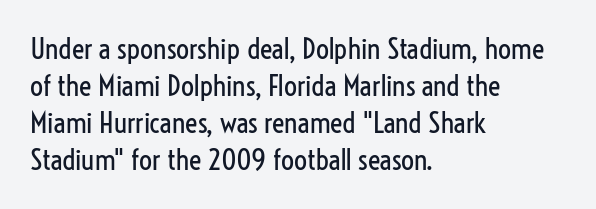
The image shows 29 px regular-weight, condensed sans-serif type, upright; set left-aligned, normal line spacing (1.28x), normal letter spacing, not underlined; low stroke contrast and a medium x-height.
